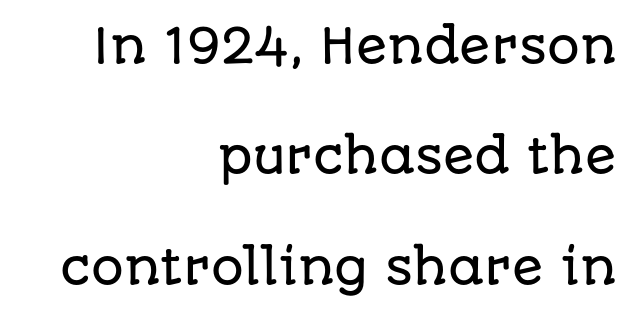
{"serif": "no", "italic": "no", "width": "normal", "stroke_contrast": "low", "x_height": "large", "monospaced": "no", "underline": "no", "align": "right", "line_spacing": "loose", "line_spacing_ratio": 2.4, "letter_spacing": "normal", "letter_spacing_em": 0.0, "glyph_px": 46}
